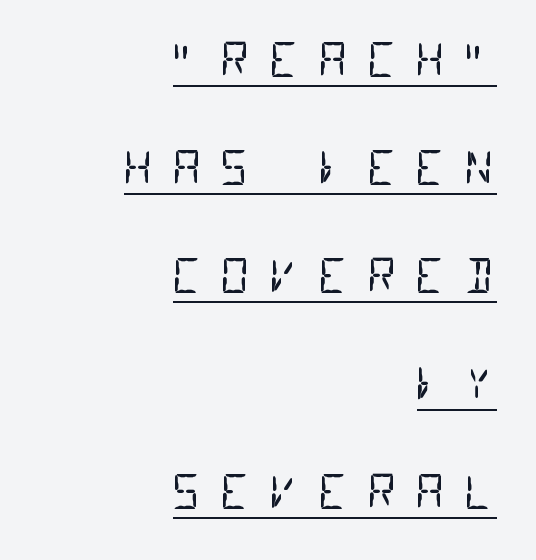
{"serif": "no", "bold": "no", "weight": "regular", "width": "condensed", "stroke_contrast": "low", "x_height": "large", "monospaced": "yes", "underline": "yes", "align": "right", "line_spacing": "loose", "line_spacing_ratio": 2.35, "letter_spacing": "wide", "letter_spacing_em": 0.41, "glyph_px": 46}
